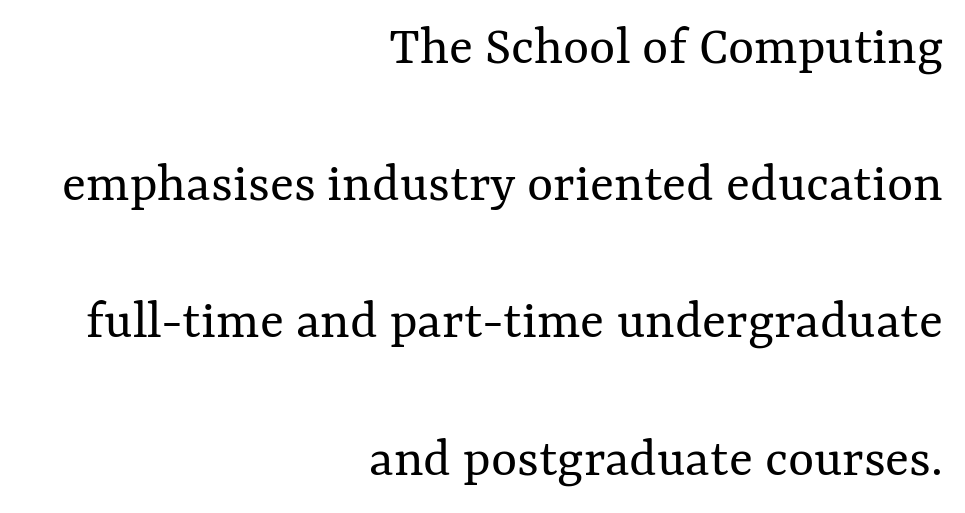
The letterforms sit shoulder to shoulder at normal distance. The passage shown is typed in a proportional face where columns would drift. Teacher's note: observe the even right margin — that is flush-right alignment. Summary of vertical rhythm: relaxed, with wide interline spacing. Designer's note — italics off, roman on.
